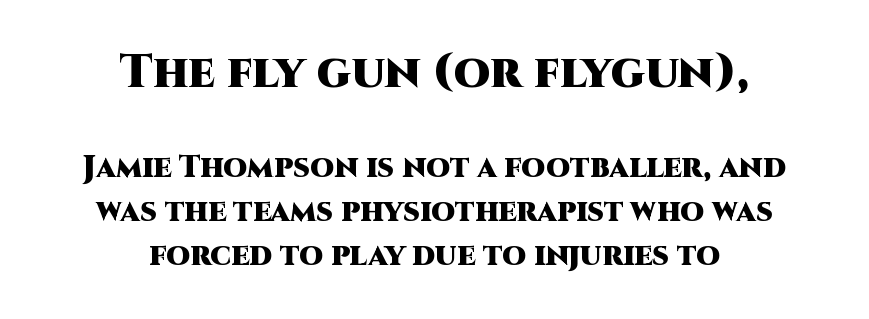
Any mark beneath the type? The region is blank. A typesetter would call this proportional, since set widths differ per character. The designer gave the opening block more size than the closing block. Horizontal alignment here is central, giving a formal, balanced look.
